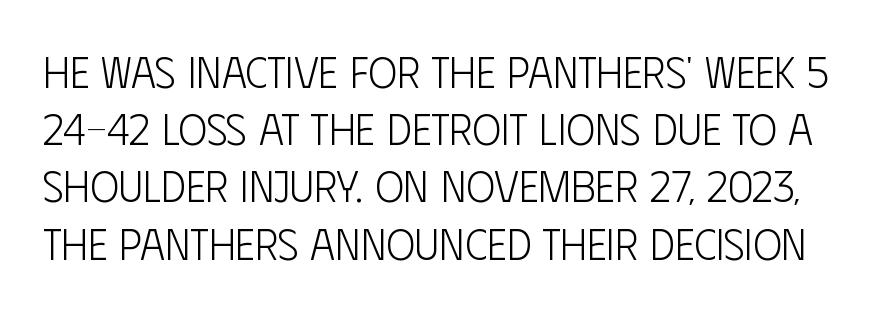
{"serif": "no", "italic": "no", "bold": "no", "weight": "light", "width": "condensed", "stroke_contrast": "low", "x_height": "large", "monospaced": "no", "underline": "no", "line_spacing": "normal", "line_spacing_ratio": 1.33, "letter_spacing": "normal", "letter_spacing_em": 0.0, "glyph_px": 43}
